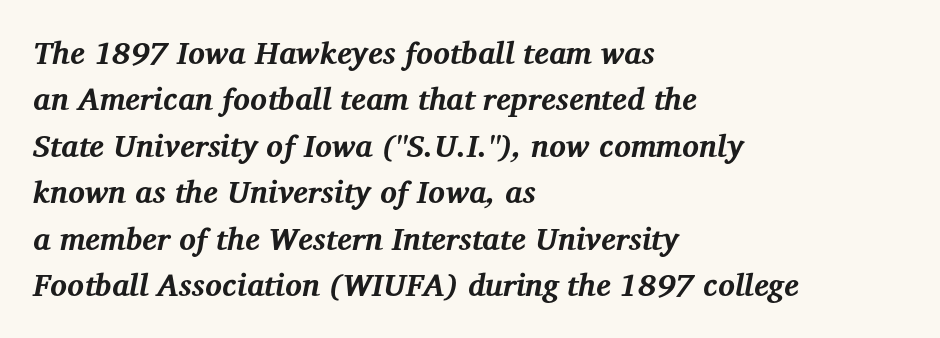
Q: Is the text bold? A: Yes.
Q: Is the text italic (slanted)? A: Yes, it leans right by about 12 degrees.
Q: Is the typeface a serif or a sans-serif typeface? A: Serif.
Q: Is the text underlined? A: No.
Q: How is the paragraph aligned? A: Left-aligned.
Q: Is the spacing between letters normal or unusually wide? A: Normal.
Q: Is the spacing between lines tight, normal or loose? A: Normal.
Q: Width (condensed, normal, or wide)? A: Normal.
Q: Stroke contrast? A: Medium.
Q: x-height? A: Medium.
Q: Monospaced? A: No.
